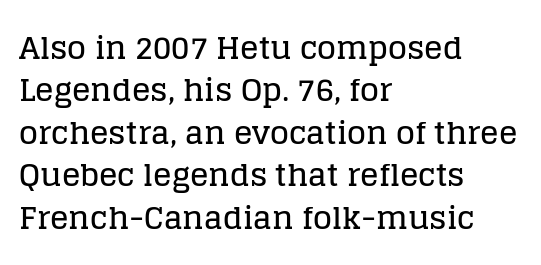
Q: Is the text italic (slanted)? A: No, it is upright.
Q: Is the typeface a serif or a sans-serif typeface? A: Serif.
Q: Is the text underlined? A: No.
Q: How is the paragraph aligned? A: Left-aligned.
Q: Is the spacing between letters normal or unusually wide? A: Normal.
Q: Is the spacing between lines tight, normal or loose? A: Normal.
Q: Width (condensed, normal, or wide)? A: Normal.
Q: Stroke contrast? A: Low.
Q: x-height? A: Large.
Q: Monospaced? A: No.
